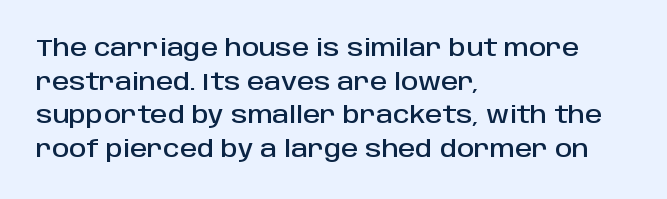
{"italic": "no", "underline": "no", "align": "left", "line_spacing": "normal", "line_spacing_ratio": 1.4, "letter_spacing": "normal", "letter_spacing_em": 0.0, "glyph_px": 24}
